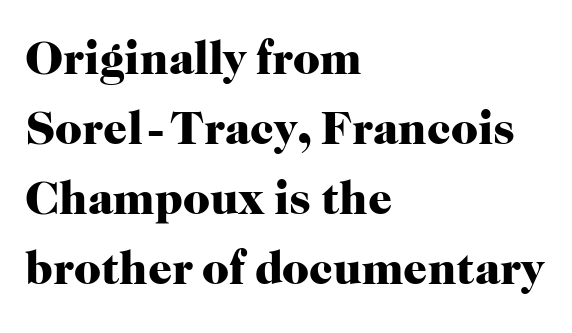
The image shows 47 px heavy serif type, upright; set left-aligned, normal line spacing (1.49x), normal letter spacing, not underlined; high stroke contrast and a medium x-height.
